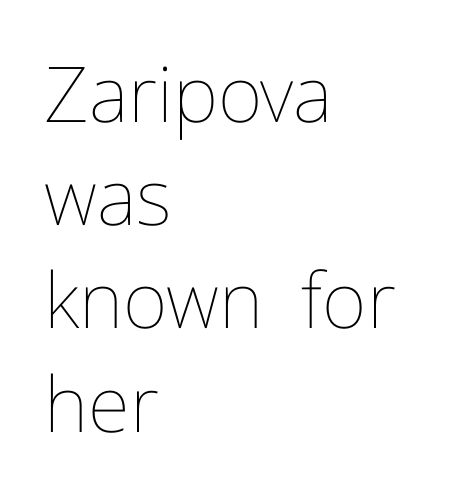
{"italic": "no", "bold": "no", "weight": "thin", "width": "normal", "stroke_contrast": "low", "x_height": "medium", "monospaced": "no", "underline": "no", "align": "left", "line_spacing": "normal", "line_spacing_ratio": 1.34, "letter_spacing": "normal", "letter_spacing_em": 0.0, "glyph_px": 77}
